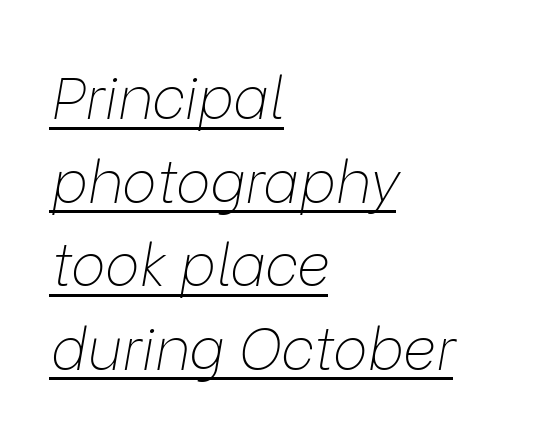
No extra tracking has been applied to these lines. Compared with typical paragraphs, the rows here are spaced about the same. Beneath each row of characters lies a ruled line. Think of a printed novel: that variable character pitch is what you see here. Teacher's note: observe the even left margin — that is flush-left alignment. Would a proofreader flag this as italicized? Yes.
